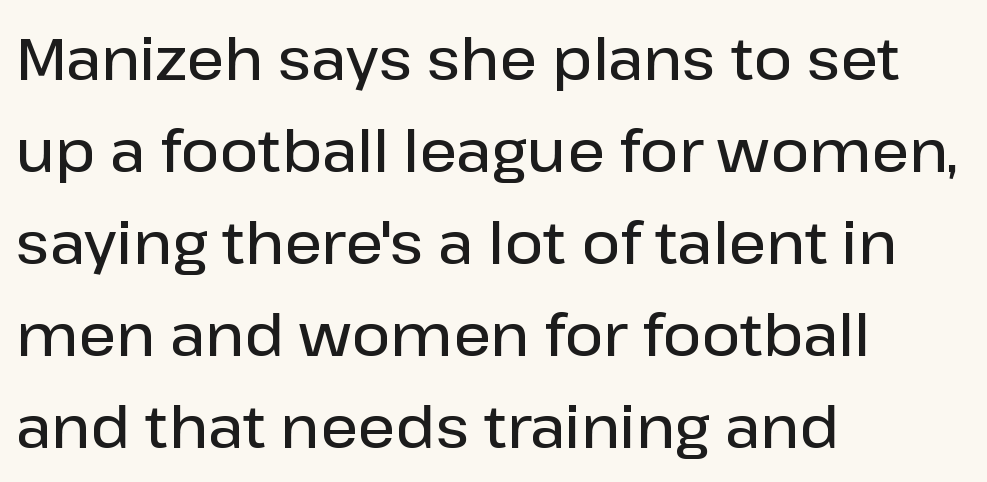
Observe the absence of serifs on each vertical stroke in this sample. The rendering uses a semibold face; strokes are thickened but not to full bold. Notice how the passage keeps a crisp vertical edge on the left only. Ordinary non-slanted type is in use. Rows of type keep a routine distance in the vertical direction.
